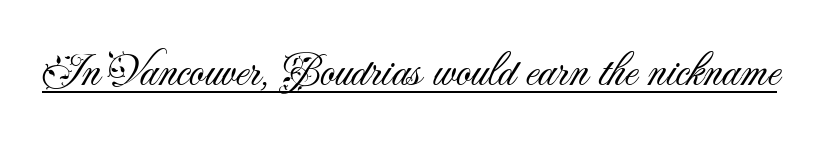
Q: Is the text bold? A: No.
Q: Is the text italic (slanted)? A: Yes.
Q: Is the typeface a serif or a sans-serif typeface? A: Sans-serif.
Q: Is the text underlined? A: Yes.
Q: Is the spacing between letters normal or unusually wide? A: Normal.
Q: Width (condensed, normal, or wide)? A: Normal.
Q: Stroke contrast? A: Medium.
Q: x-height? A: Small.
Q: Monospaced? A: No.
